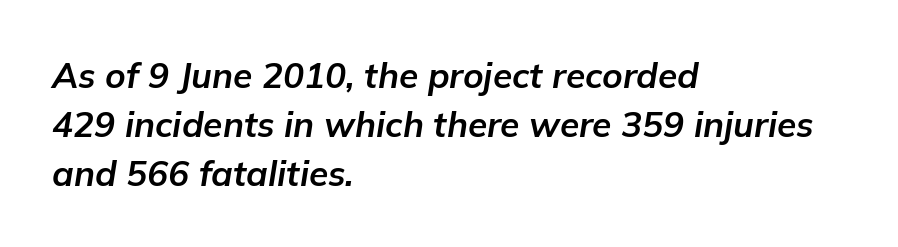
The passage is arranged the way most books set body copy — flush left. Short note: letters normally spaced. Typesetter's note: full bold, strokes at maximum text heaviness. Interline gaps are of average width in this sample.
